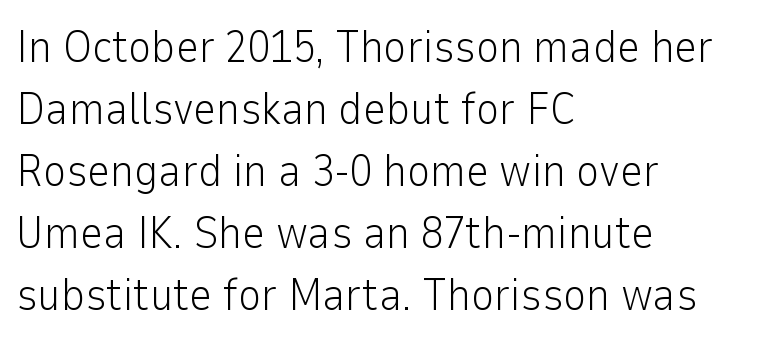
The image shows 45 px light sans-serif type, upright; set left-aligned, normal line spacing (1.38x), normal letter spacing, not underlined; low stroke contrast and a medium x-height.
